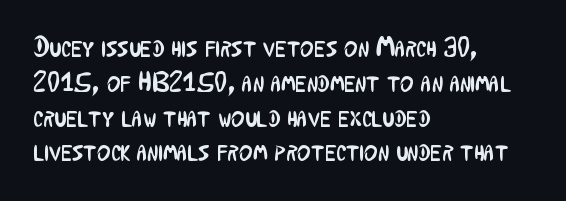
The image shows 29 px regular-weight, condensed sans-serif type, upright; set left-aligned, line spacing 1.2x, normal letter spacing, not underlined; low stroke contrast and a medium x-height.
